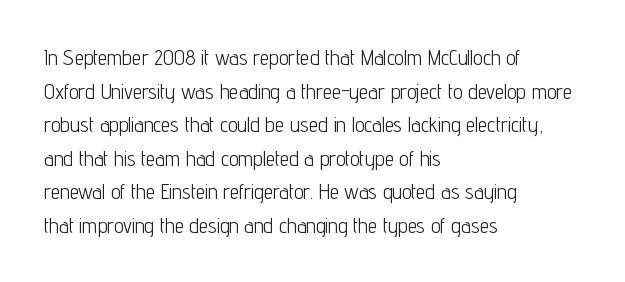
The font's upright variant was chosen for this text. Does the leading feel generous? No, just average. Letters rest on an invisible, unmarked baseline. Heft: none added — not bold. Typeset ragged right — the left edge is the straight one.
